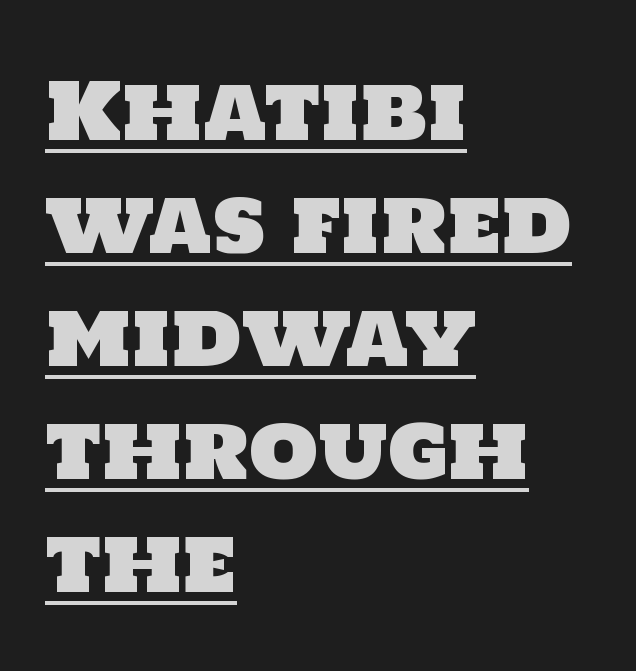
Is there much room between lines? A standard amount, neither cramped nor airy. Looks like regular typesetting: each glyph gets only the width it needs. Examine the stroke ends and you'll find no serifs. Quick note: underline on. All the whitespace from short lines collects on the right.
